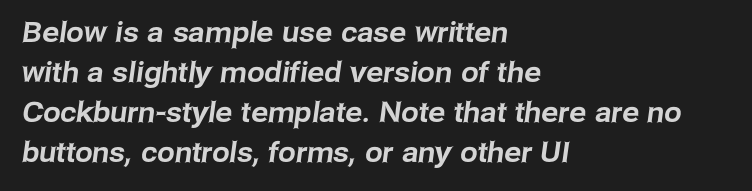
Type without underlining. The rendering uses a moderate line-height, typical for paragraphs. This sample has the flowing, uneven cadence of proportional lettering. Caption: multi-line text, flush left, ragged right. The tracking reads as untouched default to a designer's eye. Look at the bottom of the vertical strokes: they stop flat, with no serifs.
